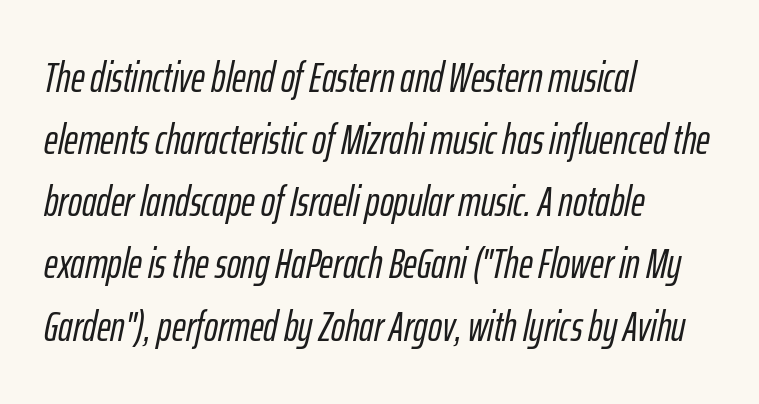
{"italic": "yes", "lean": "right", "slant_degrees": 12, "width": "condensed", "stroke_contrast": "low", "x_height": "medium", "monospaced": "no", "underline": "no", "align": "left", "line_spacing": "normal", "line_spacing_ratio": 1.48, "letter_spacing": "normal", "letter_spacing_em": 0.0, "glyph_px": 42}
